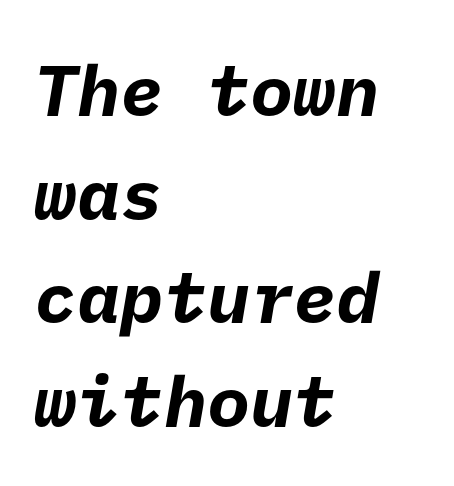
Q: Is the text bold? A: Yes.
Q: Is the typeface a serif or a sans-serif typeface? A: Sans-serif.
Q: Is the text underlined? A: No.
Q: How is the paragraph aligned? A: Left-aligned.
Q: Is the spacing between letters normal or unusually wide? A: Normal.
Q: Is the spacing between lines tight, normal or loose? A: Normal.
Q: Width (condensed, normal, or wide)? A: Normal.
Q: Stroke contrast? A: Low.
Q: x-height? A: Medium.
